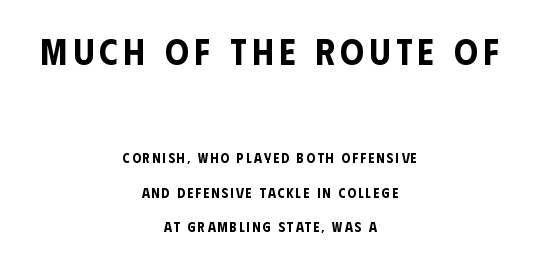
Q: Is the text italic (slanted)? A: No, it is upright.
Q: Is the typeface a serif or a sans-serif typeface? A: Sans-serif.
Q: Is the text underlined? A: No.
Q: How is the paragraph aligned? A: Centered.
Q: Is the spacing between lines tight, normal or loose? A: Loose.
Q: Which block of text is set in a larger size, the first (top) or the second (bottom)? A: The first (top) one.
Q: Width (condensed, normal, or wide)? A: Condensed.
Q: Stroke contrast? A: Low.
Q: x-height? A: Large.
Q: Monospaced? A: No.
